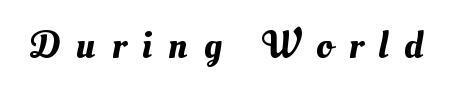
The letters advance in unequal steps, a hallmark of proportional type. The horizontal fit of the characters is loose and conspicuously gappy. The area under the type is left untouched.
